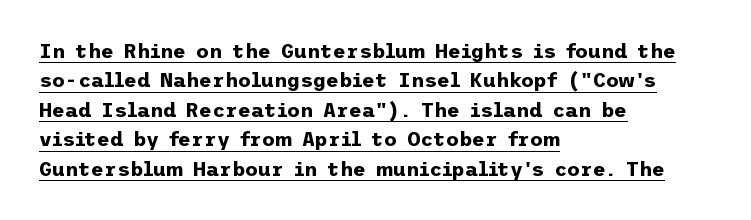
{"italic": "no", "bold": "yes", "underline": "yes", "align": "left", "line_spacing": "normal", "line_spacing_ratio": 1.47, "letter_spacing": "normal", "letter_spacing_em": 0.0, "glyph_px": 20}
